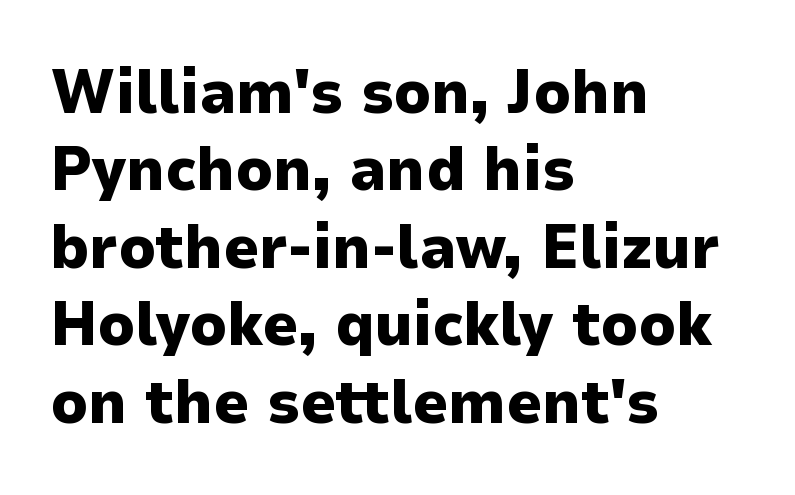
{"serif": "no", "italic": "no", "bold": "yes", "weight": "heavy", "width": "normal", "stroke_contrast": "low", "x_height": "medium", "monospaced": "no", "underline": "no", "align": "left", "line_spacing": "normal", "line_spacing_ratio": 1.25, "letter_spacing": "normal", "letter_spacing_em": 0.0, "glyph_px": 62}
